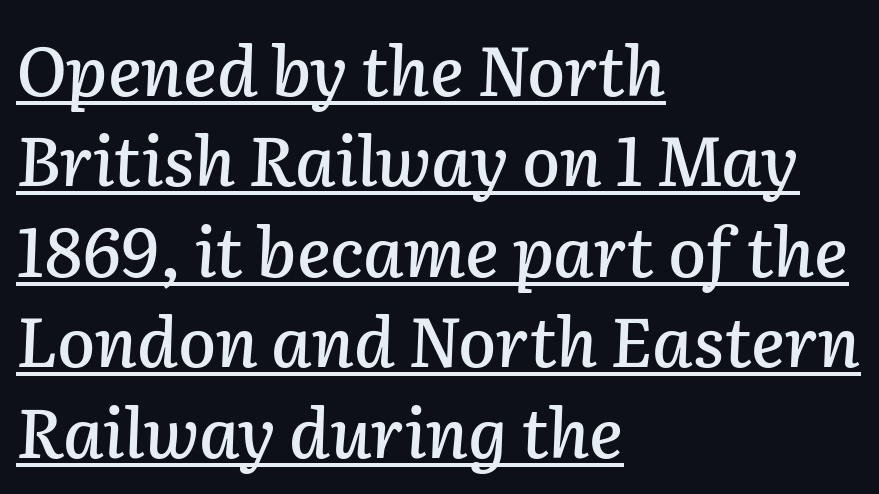
Q: Is the text italic (slanted)? A: Yes, it leans right by about 2 degrees.
Q: Is the text underlined? A: Yes.
Q: How is the paragraph aligned? A: Left-aligned.
Q: Is the spacing between letters normal or unusually wide? A: Normal.
Q: Is the spacing between lines tight, normal or loose? A: Normal.
Q: Width (condensed, normal, or wide)? A: Normal.
Q: Stroke contrast? A: Low.
Q: x-height? A: Medium.
Q: Monospaced? A: No.
